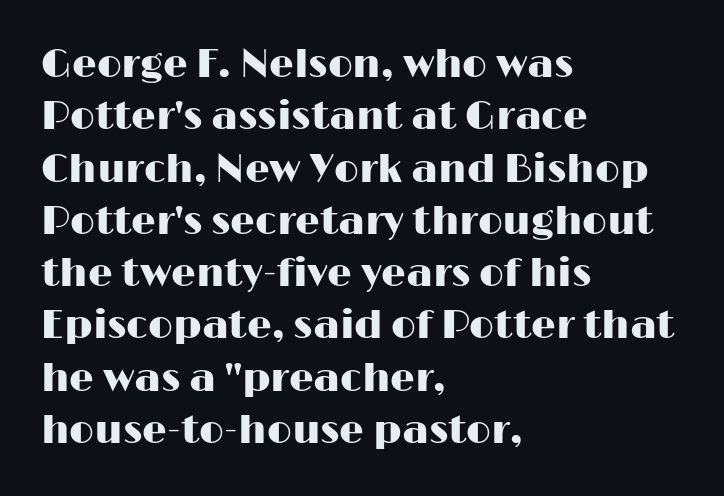
Q: Is the text italic (slanted)? A: No, it is upright.
Q: Is the typeface a serif or a sans-serif typeface? A: Sans-serif.
Q: Is the text underlined? A: No.
Q: How is the paragraph aligned? A: Left-aligned.
Q: Is the spacing between letters normal or unusually wide? A: Normal.
Q: Is the spacing between lines tight, normal or loose? A: Normal.
Q: Width (condensed, normal, or wide)? A: Wide.
Q: Stroke contrast? A: High.
Q: x-height? A: Medium.
Q: Monospaced? A: No.
